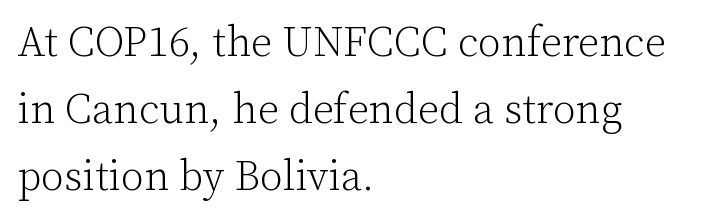
Q: Is the text bold? A: No.
Q: Is the text italic (slanted)? A: No, it is upright.
Q: Is the typeface a serif or a sans-serif typeface? A: Serif.
Q: Is the text underlined? A: No.
Q: How is the paragraph aligned? A: Left-aligned.
Q: Is the spacing between letters normal or unusually wide? A: Normal.
Q: Is the spacing between lines tight, normal or loose? A: Normal.
Q: Width (condensed, normal, or wide)? A: Normal.
Q: Stroke contrast? A: Low.
Q: x-height? A: Medium.
Q: Monospaced? A: No.
